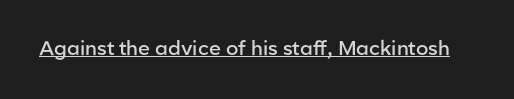
{"italic": "no", "bold": "semi", "underline": "yes", "letter_spacing": "normal", "letter_spacing_em": 0.0, "glyph_px": 20}
